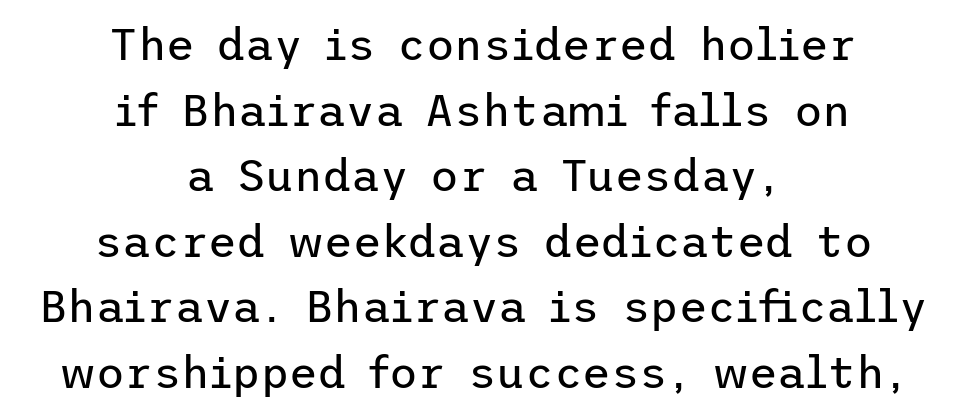
Type without underlining. The type sits square on the baseline with zero lean. The designer left line spacing at the default. The setting favours the middle, as headings and verse often do. The text was rendered using a sans face with plain stroke endings.
